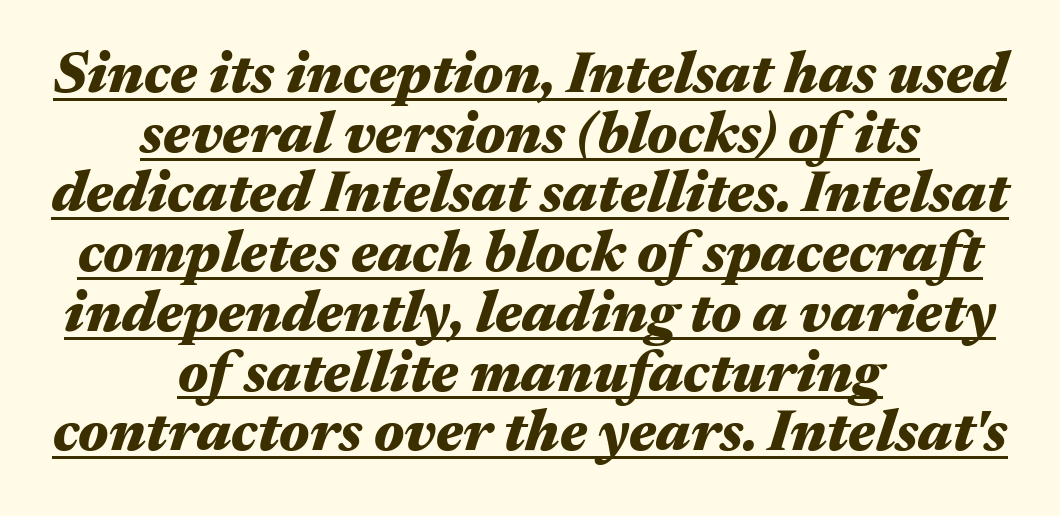
Tracking value appears to be zero — textbook default spacing. These characters rest on top of a visible drawn line. The glyphs have the mass of a bold cut. If you measured baseline to baseline, you'd find a short distance. The rendering applies a slant to the glyphs.
